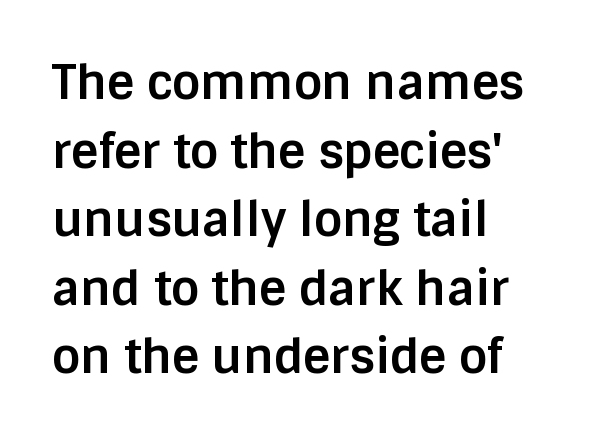
Q: Is the text bold? A: Yes.
Q: Is the text italic (slanted)? A: No, it is upright.
Q: Is the typeface a serif or a sans-serif typeface? A: Sans-serif.
Q: Is the text underlined? A: No.
Q: How is the paragraph aligned? A: Left-aligned.
Q: Is the spacing between letters normal or unusually wide? A: Normal.
Q: Is the spacing between lines tight, normal or loose? A: Normal.
Q: Width (condensed, normal, or wide)? A: Normal.
Q: Stroke contrast? A: Low.
Q: x-height? A: Large.
Q: Monospaced? A: No.
